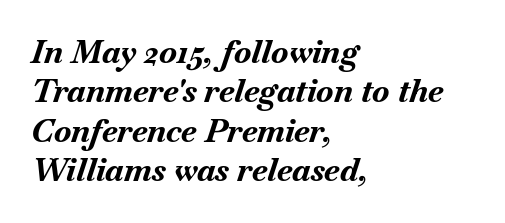
Q: Is the text bold? A: Yes.
Q: Is the text italic (slanted)? A: Yes, it leans right by about 18 degrees.
Q: Is the text underlined? A: No.
Q: How is the paragraph aligned? A: Left-aligned.
Q: Is the spacing between letters normal or unusually wide? A: Normal.
Q: Width (condensed, normal, or wide)? A: Normal.
Q: Stroke contrast? A: Medium.
Q: x-height? A: Small.
Q: Monospaced? A: No.
